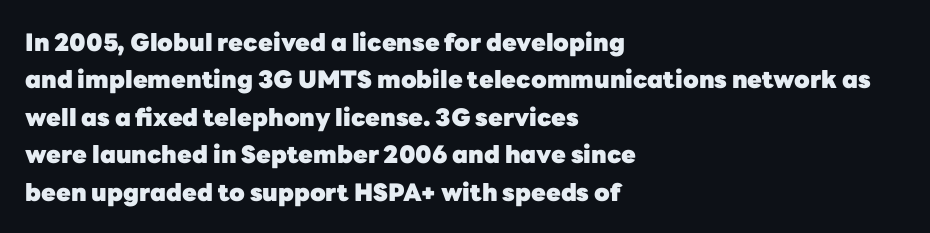
Underline: absent. Strokes here are thick enough to call this a true bold. This block has exactly the height ordinary leading produces. Standard letterfit; no display-style spreading of the glyphs. The lines are quadded left.
